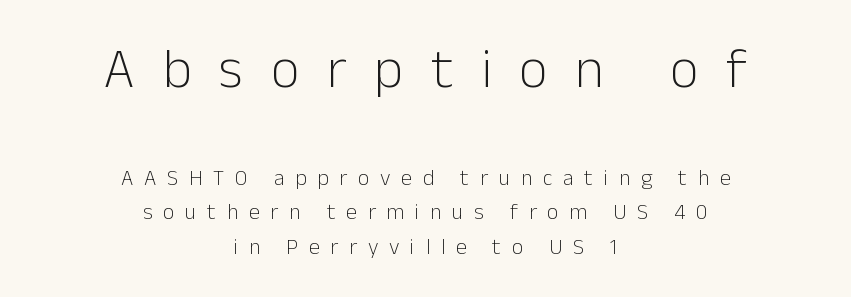
Q: Is the text bold? A: No.
Q: Is the text italic (slanted)? A: No, it is upright.
Q: Is the typeface a serif or a sans-serif typeface? A: Sans-serif.
Q: Is the text underlined? A: No.
Q: How is the paragraph aligned? A: Centered.
Q: Is the spacing between letters normal or unusually wide? A: Unusually wide.
Q: Is the spacing between lines tight, normal or loose? A: Normal.
Q: Which block of text is set in a larger size, the first (top) or the second (bottom)? A: The first (top) one.
Q: Width (condensed, normal, or wide)? A: Normal.
Q: Stroke contrast? A: Low.
Q: x-height? A: Medium.
Q: Monospaced? A: No.
